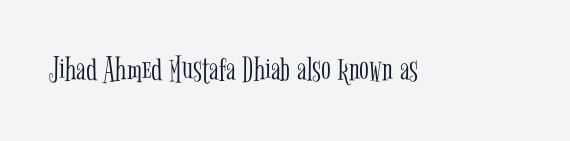
The image shows 36 px light, condensed serif type, upright; set normal letter spacing, not underlined; low stroke contrast and a medium x-height.
